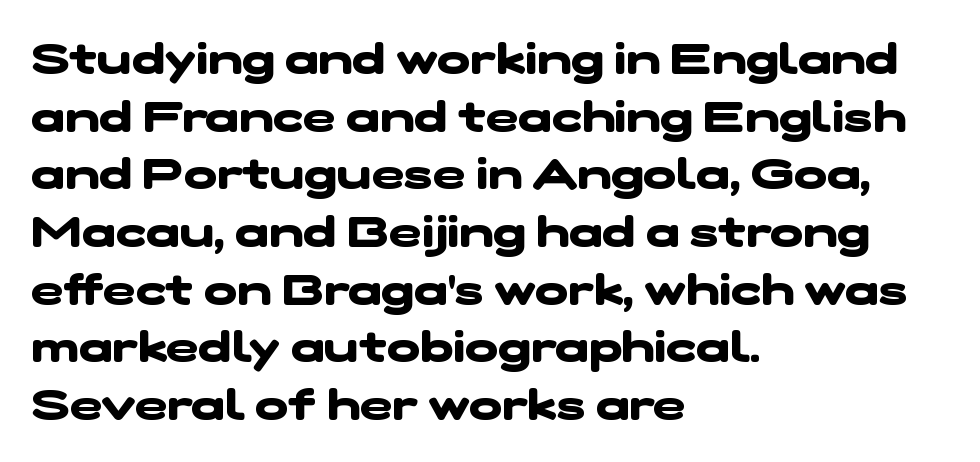
Q: Is the text bold? A: Yes.
Q: Is the typeface a serif or a sans-serif typeface? A: Sans-serif.
Q: Is the text underlined? A: No.
Q: How is the paragraph aligned? A: Left-aligned.
Q: Is the spacing between letters normal or unusually wide? A: Normal.
Q: Is the spacing between lines tight, normal or loose? A: Normal.
Q: Width (condensed, normal, or wide)? A: Wide.
Q: Stroke contrast? A: Low.
Q: x-height? A: Medium.
Q: Monospaced? A: No.
